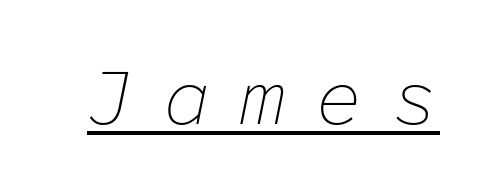
The image shows 80 px thin type, italic (leaning right), monospaced; set unusually wide letter spacing (+0.35 em), underlined; low stroke contrast and a medium x-height.
